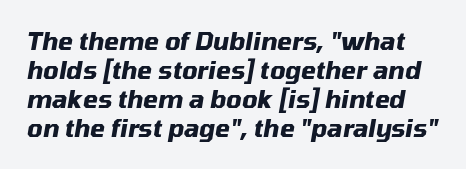
Q: Is the text bold? A: Yes.
Q: Is the text italic (slanted)? A: Yes, it leans right by about 10 degrees.
Q: Is the text underlined? A: No.
Q: Is the spacing between letters normal or unusually wide? A: Normal.
